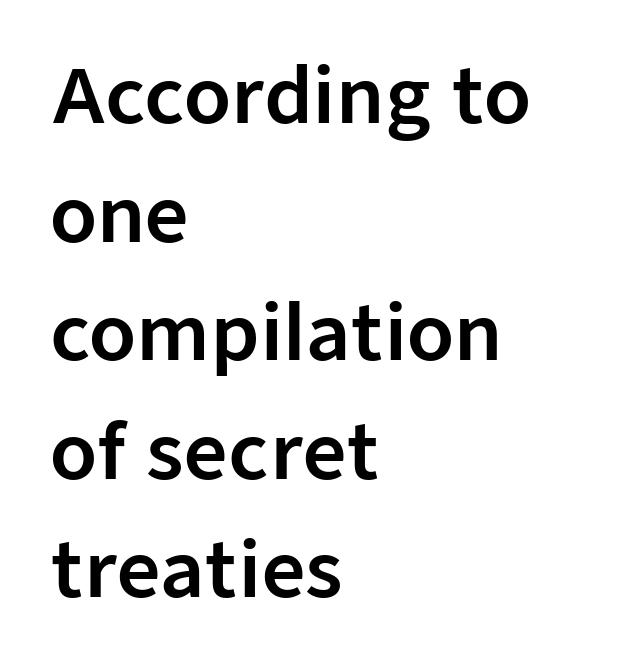
Q: Is the text italic (slanted)? A: No, it is upright.
Q: Is the typeface a serif or a sans-serif typeface? A: Sans-serif.
Q: Is the text underlined? A: No.
Q: How is the paragraph aligned? A: Left-aligned.
Q: Is the spacing between letters normal or unusually wide? A: Normal.
Q: Is the spacing between lines tight, normal or loose? A: Normal.
Q: Width (condensed, normal, or wide)? A: Normal.
Q: Stroke contrast? A: Low.
Q: x-height? A: Medium.
Q: Monospaced? A: No.
